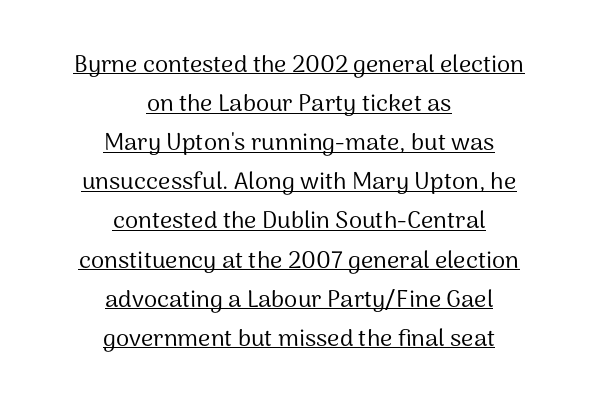
The image shows 24 px text type, upright; set centered, normal line spacing (1.63x), normal letter spacing, underlined.
